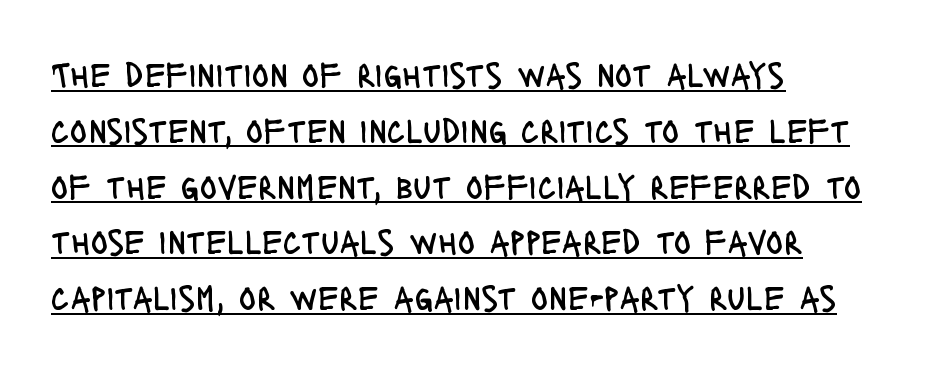
The image shows 36 px regular-weight, condensed sans-serif type, upright; set left-aligned, normal line spacing (1.55x), normal letter spacing, underlined; low stroke contrast and a large x-height.
